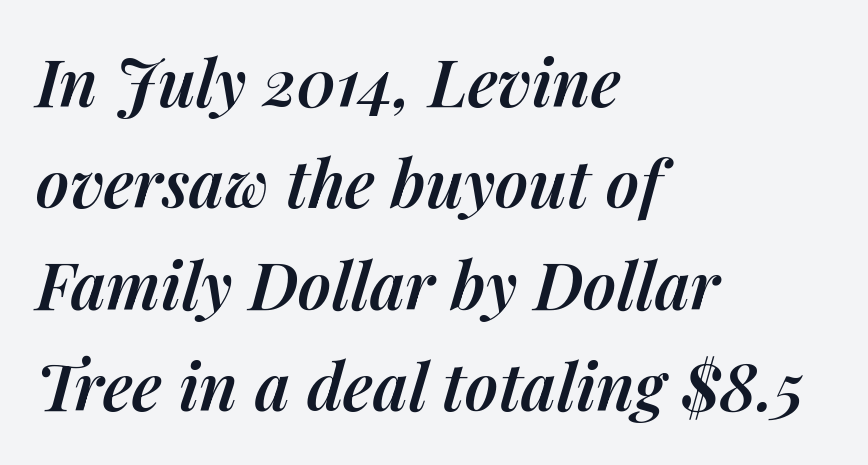
{"italic": "yes", "lean": "right", "slant_degrees": 14, "bold": "semi", "weight": "semibold", "width": "normal", "stroke_contrast": "medium", "x_height": "medium", "monospaced": "no", "underline": "no", "align": "left", "line_spacing": "normal", "line_spacing_ratio": 1.56, "letter_spacing": "normal", "letter_spacing_em": 0.0, "glyph_px": 65}
